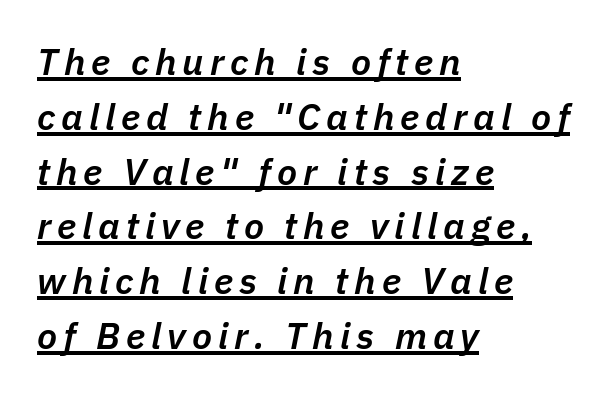
{"italic": "yes", "lean": "right", "slant_degrees": 11, "bold": "semi", "weight": "semibold", "width": "normal", "stroke_contrast": "low", "x_height": "medium", "monospaced": "no", "underline": "yes", "align": "left", "line_spacing": "normal", "line_spacing_ratio": 1.48, "glyph_px": 37}
